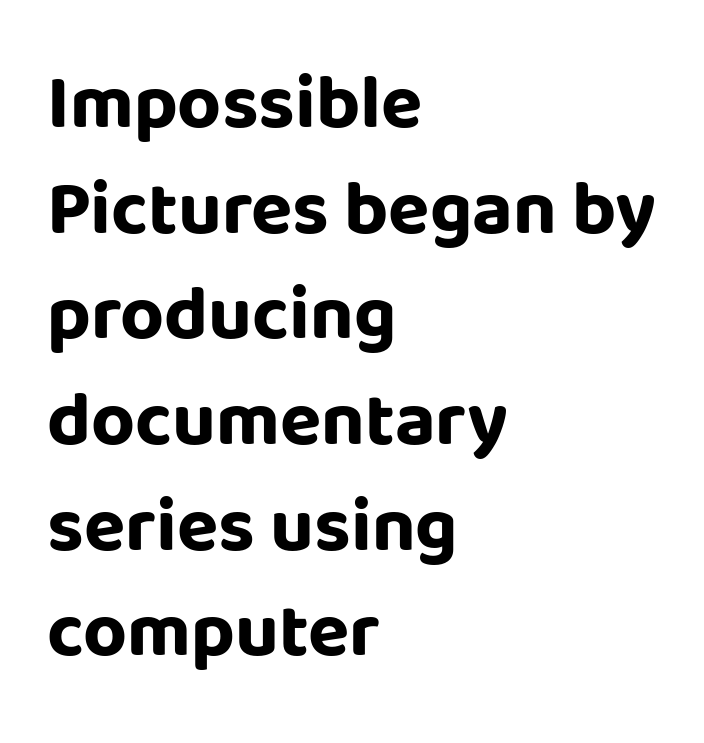
{"serif": "no", "italic": "no", "bold": "yes", "weight": "bold", "width": "normal", "stroke_contrast": "low", "x_height": "large", "monospaced": "no", "underline": "no", "align": "left", "line_spacing": "normal", "line_spacing_ratio": 1.39, "letter_spacing": "normal", "letter_spacing_em": 0.0, "glyph_px": 76}
